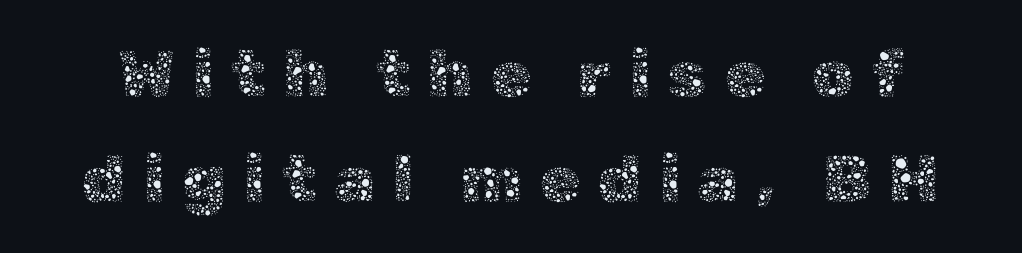
Q: Is the text bold? A: No.
Q: Is the text italic (slanted)? A: No, it is upright.
Q: Is the text underlined? A: No.
Q: Is the spacing between letters normal or unusually wide? A: Unusually wide.
Q: Is the spacing between lines tight, normal or loose? A: Normal.
Q: Width (condensed, normal, or wide)? A: Normal.
Q: x-height? A: Medium.
Q: Monospaced? A: No.
